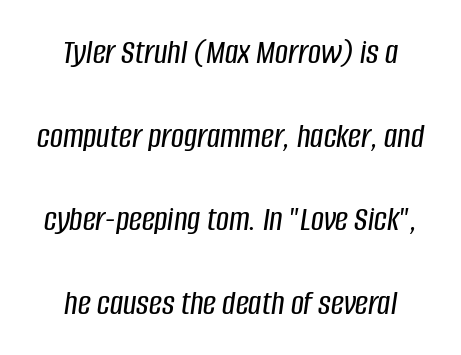
The image shows 36 px condensed type, italic (leaning right); set centered, loose line spacing (2.32x), normal letter spacing, not underlined; low stroke contrast and a large x-height.
